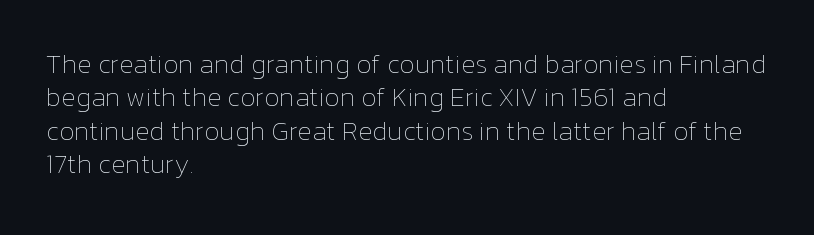
{"italic": "no", "bold": "no", "underline": "no", "align": "left", "line_spacing_ratio": 1.24, "letter_spacing": "normal", "letter_spacing_em": 0.0, "glyph_px": 27}
